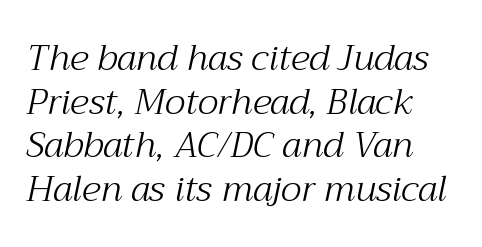
{"serif": "yes", "italic": "yes", "lean": "right", "slant_degrees": 12, "bold": "no", "weight": "light", "width": "normal", "stroke_contrast": "medium", "x_height": "medium", "monospaced": "no", "underline": "no", "align": "left", "line_spacing_ratio": 1.21, "letter_spacing": "normal", "letter_spacing_em": 0.0, "glyph_px": 36}
